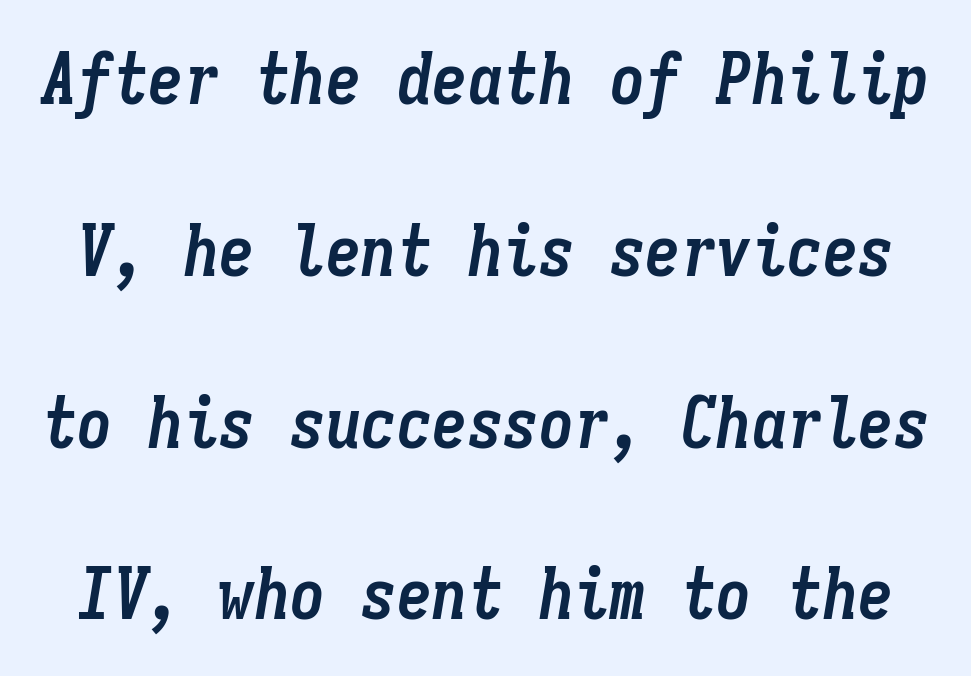
The image shows 71 px semibold, condensed type, italic (leaning right), monospaced; set loose line spacing (2.42x), normal letter spacing, not underlined; low stroke contrast and a medium x-height.
